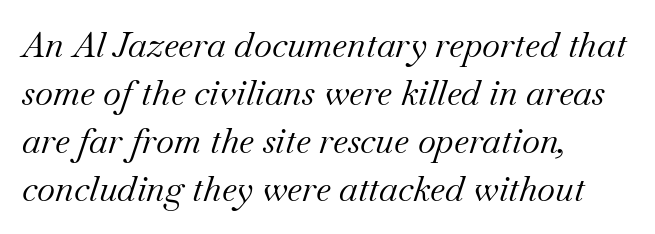
Q: Is the text bold? A: No.
Q: Is the text italic (slanted)? A: Yes, it leans right by about 18 degrees.
Q: Is the typeface a serif or a sans-serif typeface? A: Serif.
Q: Is the text underlined? A: No.
Q: How is the paragraph aligned? A: Left-aligned.
Q: Is the spacing between letters normal or unusually wide? A: Normal.
Q: Is the spacing between lines tight, normal or loose? A: Normal.
Q: Width (condensed, normal, or wide)? A: Normal.
Q: Stroke contrast? A: Medium.
Q: x-height? A: Small.
Q: Monospaced? A: No.
